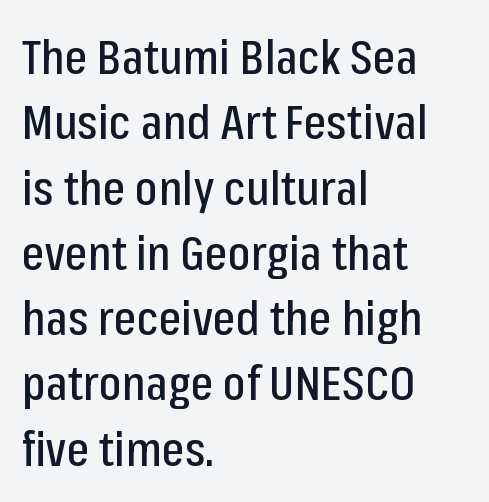
The image shows 48 px condensed sans-serif type, upright; set left-aligned, normal line spacing (1.36x), normal letter spacing, not underlined; low stroke contrast and a medium x-height.
